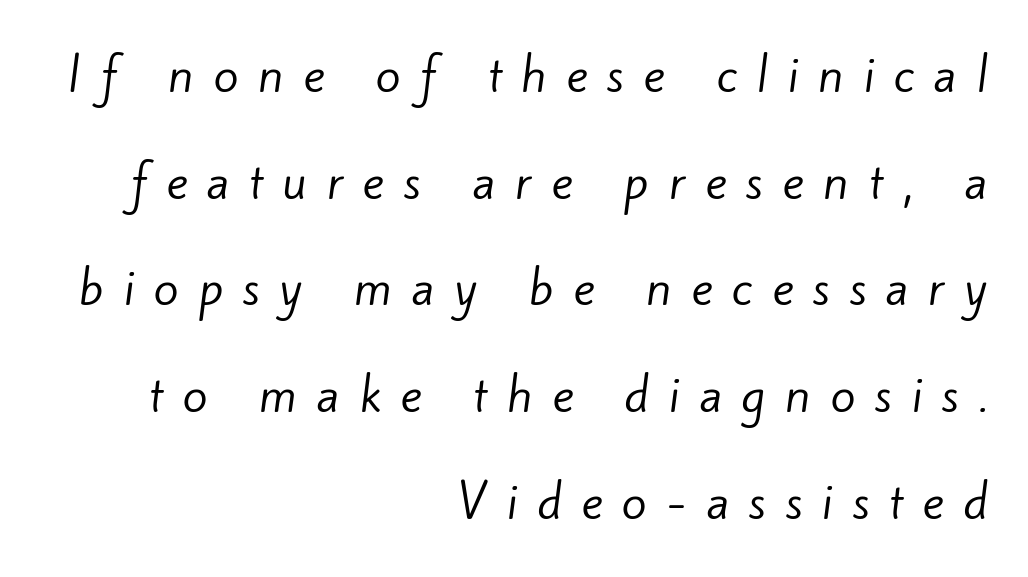
{"serif": "no", "bold": "no", "weight": "regular", "width": "normal", "stroke_contrast": "low", "x_height": "small", "monospaced": "no", "underline": "no", "align": "right", "line_spacing": "loose", "line_spacing_ratio": 2.32, "letter_spacing": "wide", "letter_spacing_em": 0.42, "glyph_px": 46}
